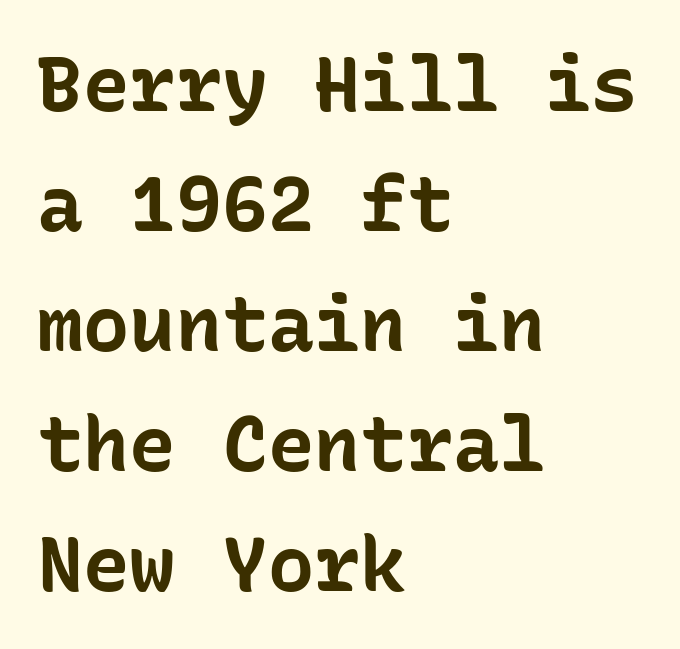
{"serif": "no", "italic": "no", "bold": "yes", "weight": "bold", "width": "normal", "stroke_contrast": "low", "x_height": "medium", "monospaced": "yes", "underline": "no", "align": "left", "line_spacing": "normal", "line_spacing_ratio": 1.56, "letter_spacing": "normal", "letter_spacing_em": 0.0, "glyph_px": 77}
